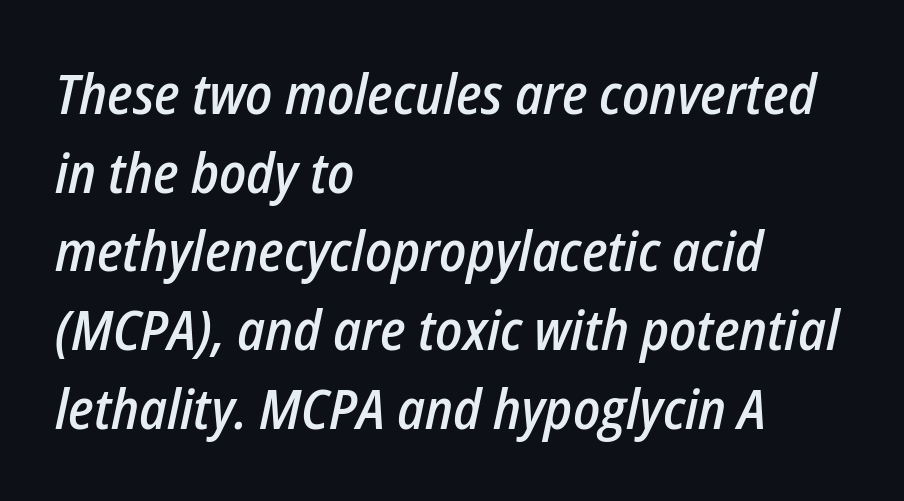
The image shows 55 px semibold, condensed type, italic (leaning right); set left-aligned, normal line spacing (1.43x), normal letter spacing, not underlined; low stroke contrast and a medium x-height.
